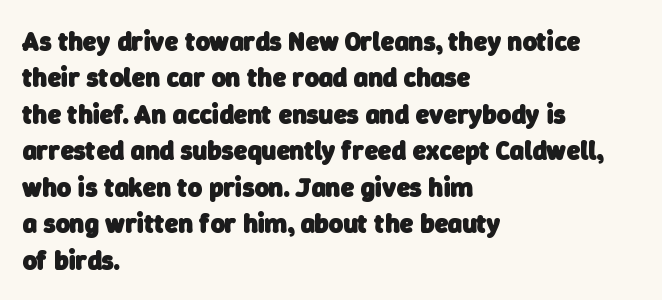
The image shows 27 px bold type; set left-aligned, normal line spacing (1.35x), normal letter spacing, not underlined.
